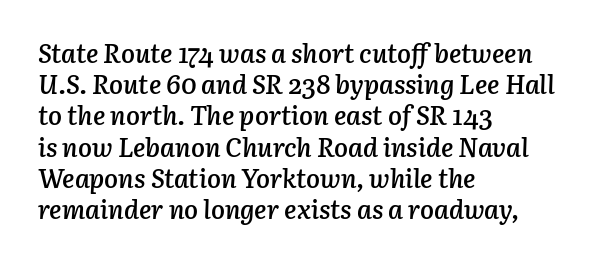
Q: Is the text bold? A: Semi-bold.
Q: Is the text italic (slanted)? A: Yes, it leans right by about 3 degrees.
Q: Is the text underlined? A: No.
Q: How is the paragraph aligned? A: Left-aligned.
Q: Is the spacing between letters normal or unusually wide? A: Normal.
